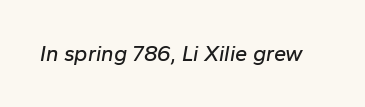
The image shows 22 px text type, italic (leaning right); set normal letter spacing, not underlined.
